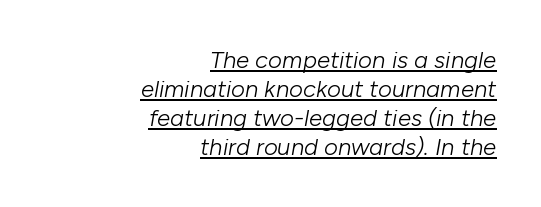
{"italic": "yes", "lean": "right", "slant_degrees": 10, "bold": "no", "underline": "yes", "align": "right", "line_spacing_ratio": 1.21, "letter_spacing": "normal", "letter_spacing_em": 0.0, "glyph_px": 24}
